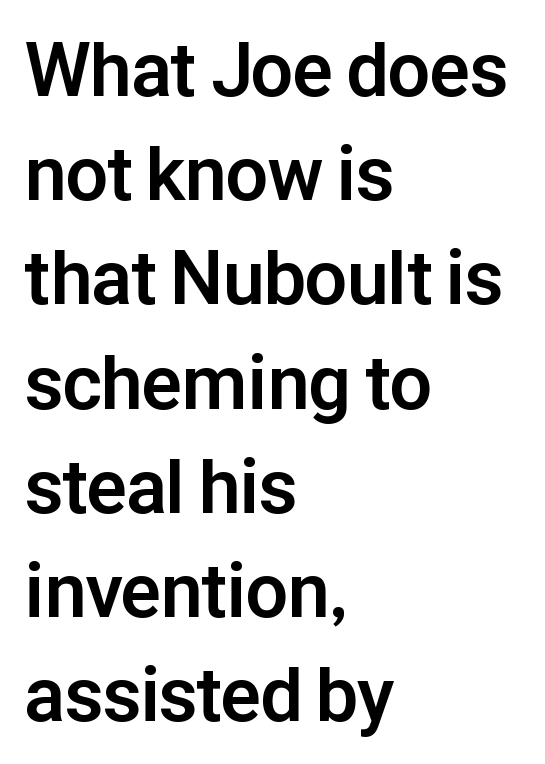
The passage shown stacks its lines at a standard gap. What kind of face is this? One without serifs — a sans. Visually the block forms a straight wall on the left and a jagged coastline on the right. The axis of the letterforms is exactly vertical. Between one letter and the next there's only the usual sliver of space.
